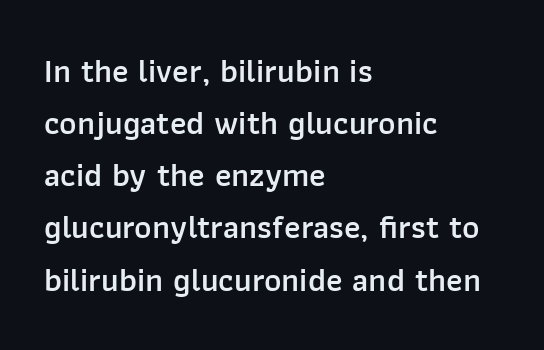
{"serif": "no", "italic": "no", "bold": "semi", "weight": "semibold", "width": "normal", "stroke_contrast": "low", "x_height": "medium", "monospaced": "no", "underline": "no", "align": "left", "line_spacing": "normal", "line_spacing_ratio": 1.58, "letter_spacing": "normal", "letter_spacing_em": 0.0, "glyph_px": 33}
